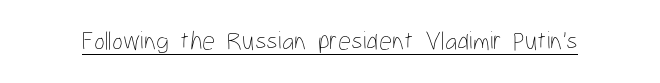
The image shows 26 px text type, upright; set normal letter spacing, underlined.
